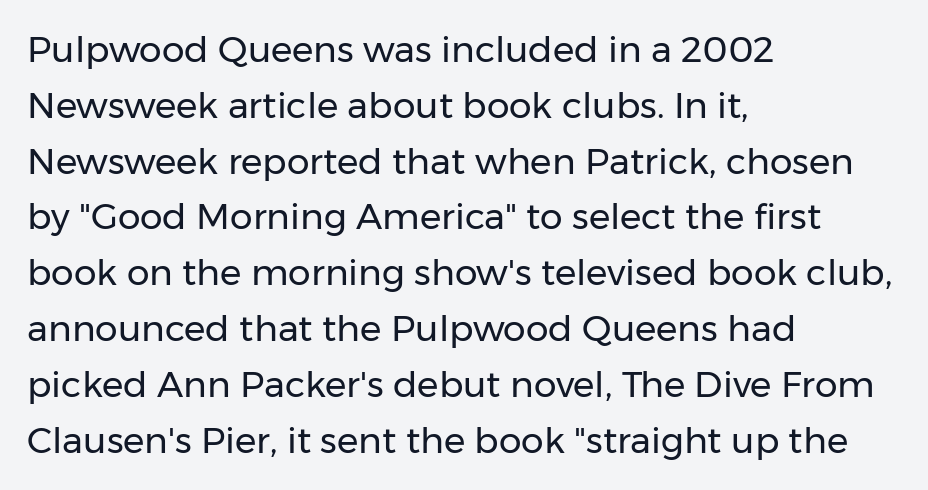
{"serif": "no", "italic": "no", "bold": "no", "weight": "regular", "width": "normal", "stroke_contrast": "low", "x_height": "medium", "monospaced": "no", "underline": "no", "align": "left", "line_spacing": "normal", "line_spacing_ratio": 1.55, "letter_spacing": "normal", "letter_spacing_em": 0.0, "glyph_px": 36}
